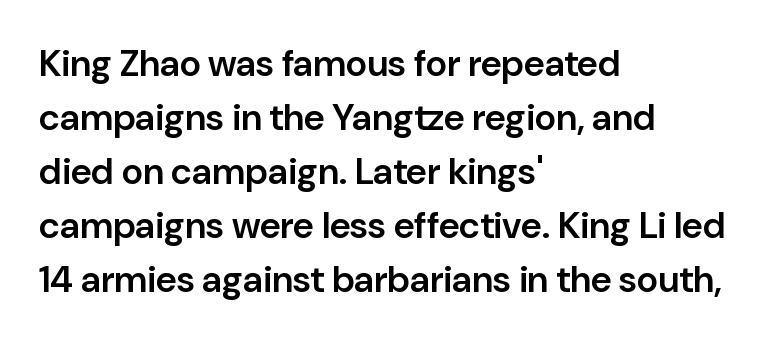
Q: Is the text bold? A: Semi-bold.
Q: Is the text italic (slanted)? A: No, it is upright.
Q: Is the typeface a serif or a sans-serif typeface? A: Sans-serif.
Q: Is the text underlined? A: No.
Q: How is the paragraph aligned? A: Left-aligned.
Q: Is the spacing between letters normal or unusually wide? A: Normal.
Q: Is the spacing between lines tight, normal or loose? A: Normal.
Q: Width (condensed, normal, or wide)? A: Normal.
Q: Stroke contrast? A: Low.
Q: x-height? A: Medium.
Q: Monospaced? A: No.
